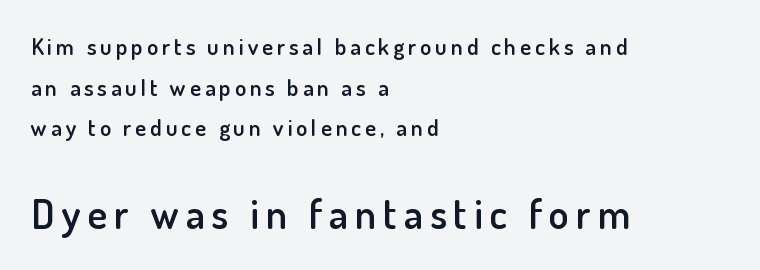
{"serif": "no", "italic": "no", "bold": "semi", "weight": "semibold", "width": "normal", "stroke_contrast": "low", "x_height": "small", "monospaced": "no", "underline": "no", "align": "left", "line_spacing_ratio": 1.77, "larger_block": "second", "size_ratio": 1.78, "glyph_px": 41}
